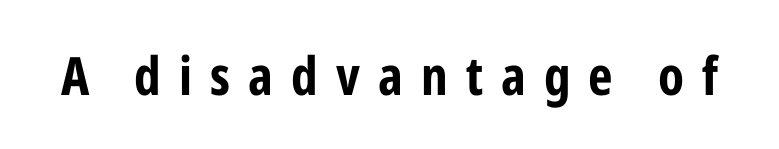
Q: Is the text bold? A: Yes.
Q: Is the text italic (slanted)? A: No, it is upright.
Q: Is the typeface a serif or a sans-serif typeface? A: Sans-serif.
Q: Is the text underlined? A: No.
Q: Is the spacing between letters normal or unusually wide? A: Unusually wide.
Q: Width (condensed, normal, or wide)? A: Condensed.
Q: Stroke contrast? A: Low.
Q: x-height? A: Medium.
Q: Monospaced? A: No.
